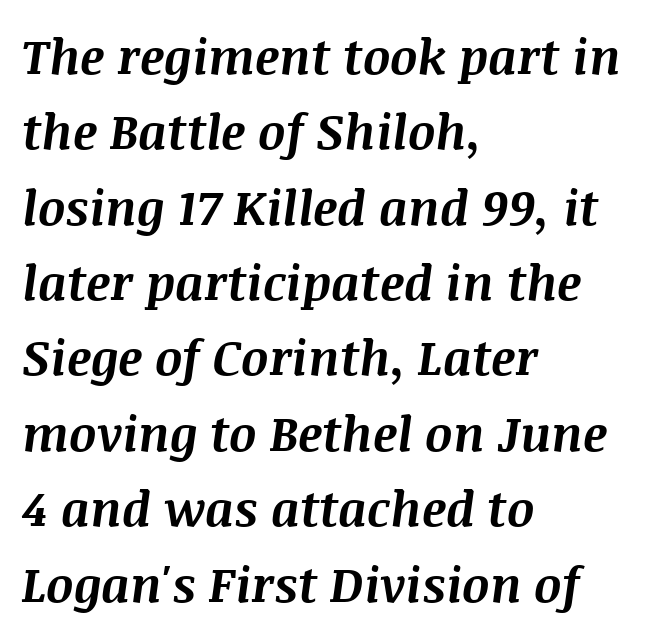
{"italic": "yes", "lean": "right", "slant_degrees": 8, "bold": "yes", "weight": "bold", "width": "normal", "stroke_contrast": "medium", "x_height": "large", "monospaced": "no", "underline": "no", "align": "left", "line_spacing": "normal", "line_spacing_ratio": 1.57, "letter_spacing": "normal", "letter_spacing_em": 0.0, "glyph_px": 48}
